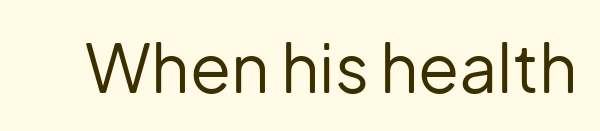
{"serif": "no", "italic": "no", "bold": "no", "weight": "regular", "width": "normal", "stroke_contrast": "low", "x_height": "medium", "monospaced": "no", "underline": "no", "letter_spacing": "normal", "letter_spacing_em": 0.0, "glyph_px": 67}
